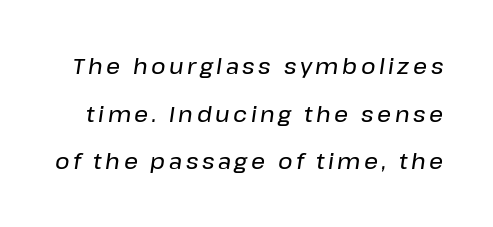
The rendering uses a large line-height, opening up the rows. The space directly below the letters is spotless. Does the lettering tilt? It does — this is italic.
